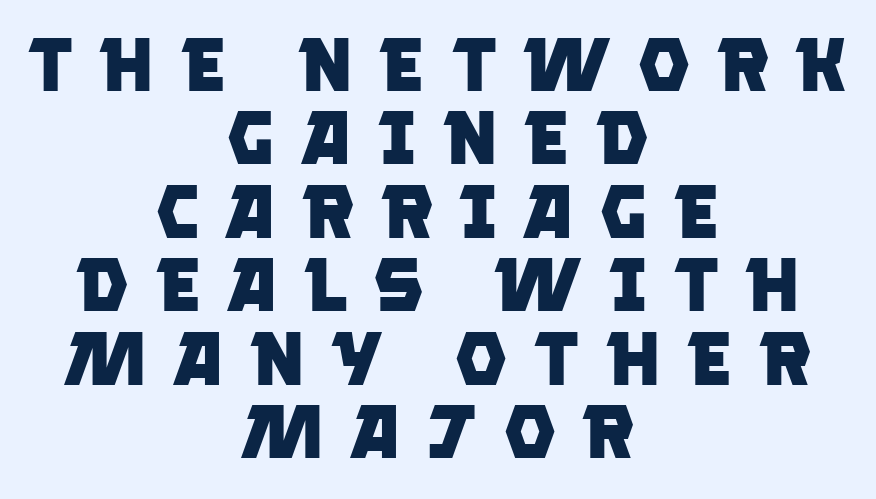
The passage shown has open, widely tracked lettering throughout. The rendering uses a bold face; every stroke is thick and dark. Nothing sits at the stroke ends, so this counts as sans-serif. This rendering uses center alignment, leaving both contours irregular but symmetric.
